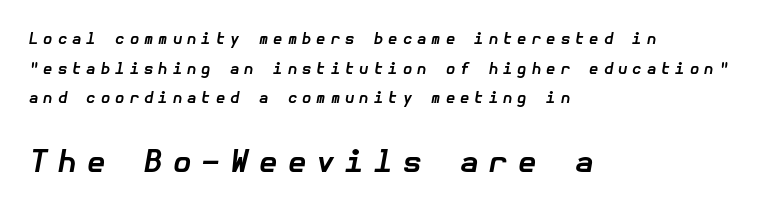
Q: Is the text bold? A: Yes.
Q: Is the text italic (slanted)? A: Yes, it leans right by about 10 degrees.
Q: Is the text underlined? A: No.
Q: How is the paragraph aligned? A: Left-aligned.
Q: Is the spacing between letters normal or unusually wide? A: Unusually wide.
Q: Is the spacing between lines tight, normal or loose? A: Loose.
Q: Which block of text is set in a larger size, the first (top) or the second (bottom)? A: The second (bottom) one.
Q: Width (condensed, normal, or wide)? A: Normal.
Q: Stroke contrast? A: Low.
Q: x-height? A: Medium.
